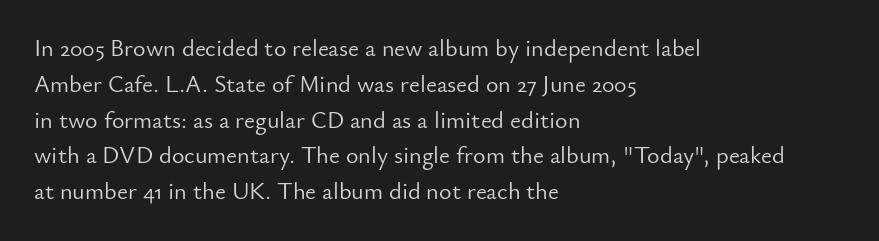
{"italic": "no", "bold": "no", "underline": "no", "align": "left", "line_spacing": "normal", "line_spacing_ratio": 1.49, "letter_spacing": "normal", "letter_spacing_em": 0.0, "glyph_px": 24}
